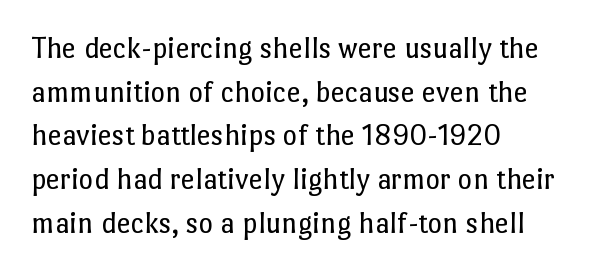
The image shows 31 px regular-weight type, upright; set left-aligned, normal line spacing (1.41x), normal letter spacing, not underlined; low stroke contrast and a medium x-height.
